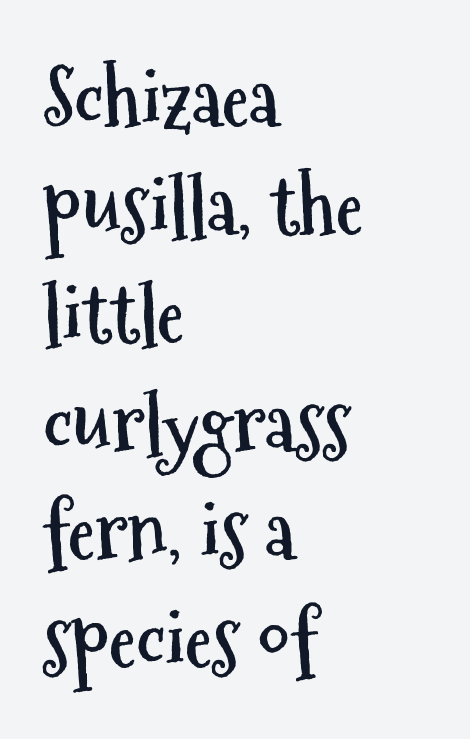
The font family rendered here belongs to the sans-serif group. Every stem runs plumb, perpendicular to the baseline. Only glyphs here, with clear space below each row. Varying glyph widths throughout — classic text-font behaviour. This block has exactly the height ordinary leading produces. Between one letter and the next there's only the usual sliver of space.
